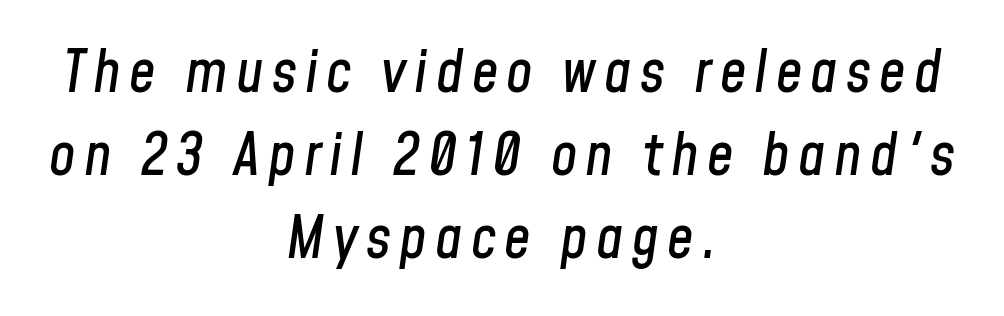
Both edges are ragged and mirror each other, which tells us the setting is centered. The specimen omits any rule beneath the text block's lines. Regarding leading, the lines here are spaced in the standard way. This is oblique type, the kind used for emphasis or titles. Each letter keeps its own natural width here, so spacing adapts to shape.
